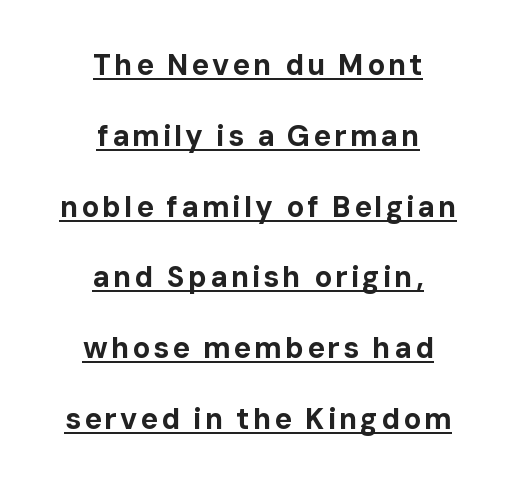
These lines are rendered in a variable-pitch font. Quick note: not italic, upright. The designer dialed line spacing up above the default. The specimen includes a rule beneath the text block's lines.
